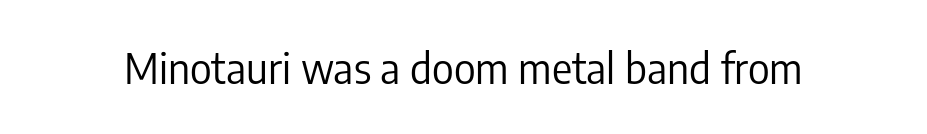
The baseline area is clear. The axis of the letterforms is exactly vertical. Letterform terminals end flat and unadorned throughout the passage. Weight class: somewhere from thin through regular. Short note: letters normally spaced. Looks like regular typesetting: each glyph gets only the width it needs.
